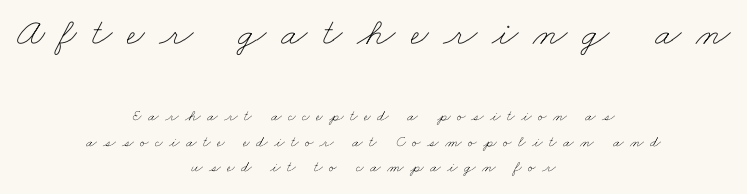
{"bold": "no", "weight": "thin", "width": "wide", "stroke_contrast": "low", "x_height": "small", "monospaced": "no", "underline": "no", "align": "center", "line_spacing": "normal", "line_spacing_ratio": 1.57, "letter_spacing": "wide", "letter_spacing_em": 0.38, "larger_block": "first", "size_ratio": 2.44, "glyph_px": 39}
